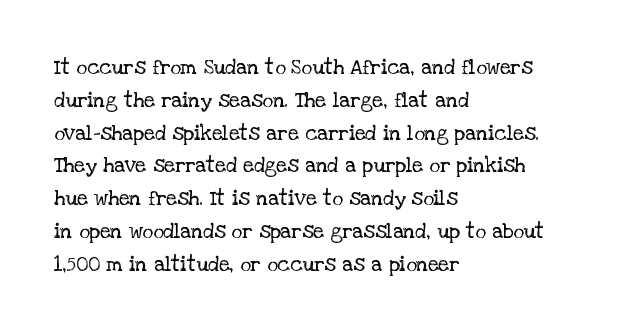
{"italic": "no", "bold": "no", "underline": "no", "align": "left", "line_spacing": "normal", "line_spacing_ratio": 1.56, "letter_spacing": "normal", "letter_spacing_em": 0.0, "glyph_px": 21}
